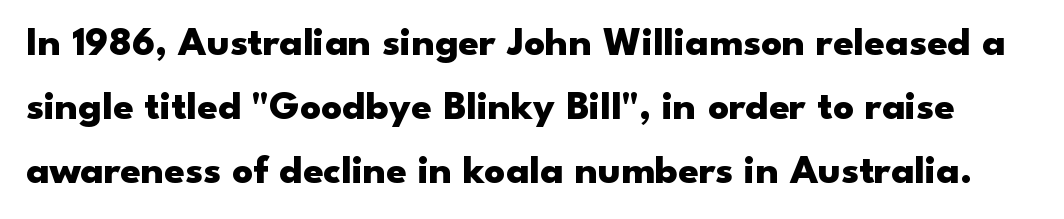
The image shows 41 px heavy, wide sans-serif type, upright; set normal line spacing (1.56x), normal letter spacing, not underlined; low stroke contrast and a small x-height.
